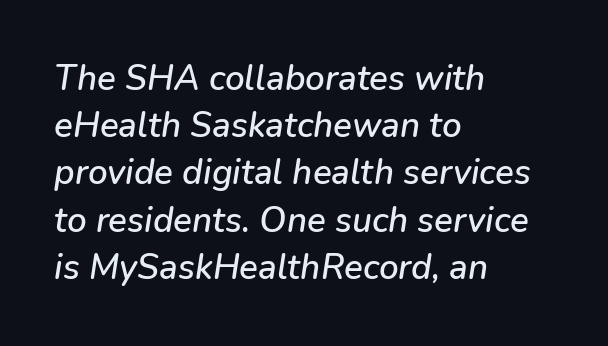
The image shows 35 px text type, italic (leaning right); set left-aligned, normal line spacing (1.35x), normal letter spacing, not underlined; low stroke contrast and a medium x-height.
